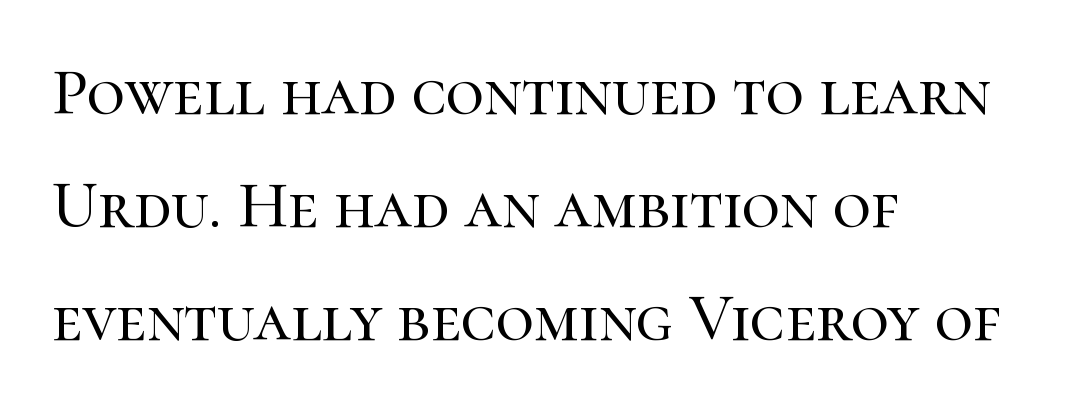
{"serif": "yes", "italic": "no", "width": "normal", "stroke_contrast": "high", "x_height": "medium", "monospaced": "no", "underline": "no", "align": "left", "line_spacing_ratio": 1.71, "letter_spacing": "normal", "letter_spacing_em": 0.0, "glyph_px": 66}
